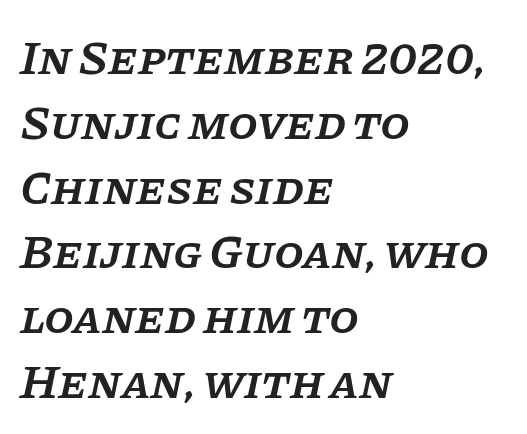
In terms of letterform style, serifs are clearly present. The letters are slanted; this is an italic face. Short and long lines alike share a common starting point at left. What weight is shown? A semibold, between regular and bold. Summary of vertical rhythm: regular, with standard interline spacing. Rule under the text: the space is simply empty.
